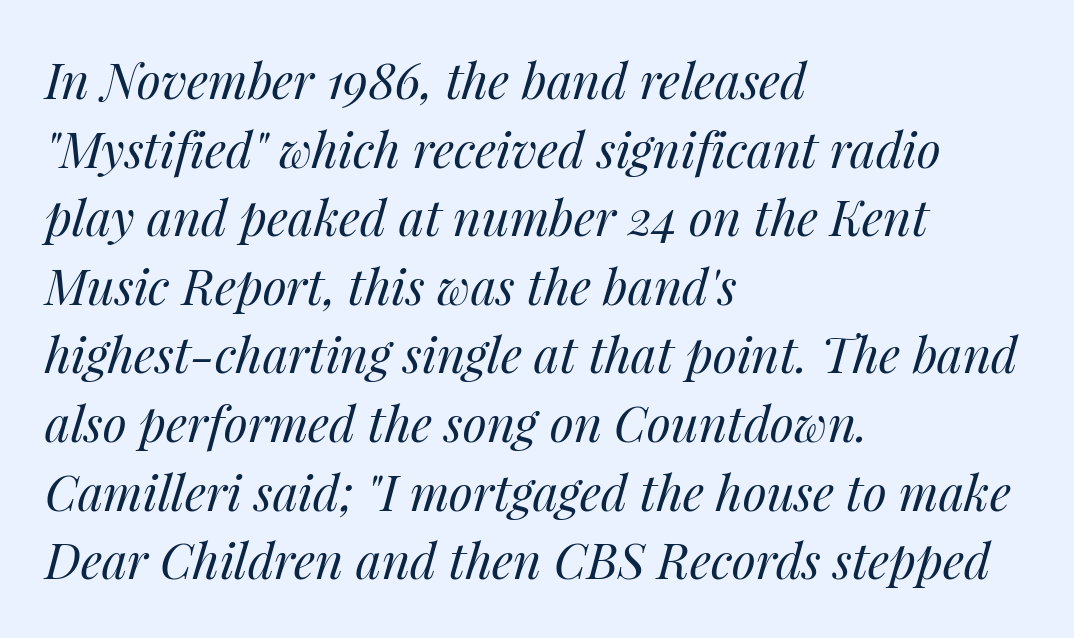
{"italic": "yes", "lean": "right", "slant_degrees": 14, "bold": "no", "weight": "regular", "width": "normal", "stroke_contrast": "medium", "x_height": "medium", "monospaced": "no", "underline": "no", "align": "left", "line_spacing": "normal", "line_spacing_ratio": 1.4, "letter_spacing": "normal", "letter_spacing_em": 0.0, "glyph_px": 49}
